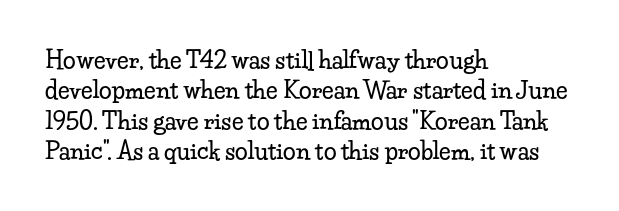
The face used here is rendered with its standard letterfit. These lines are set flush left with a ragged right edge. The glyphs are unaccompanied by any horizontal stroke below them. Normally led — the rows are evenly, conventionally spaced. Do the letters lean? They stand straight.
